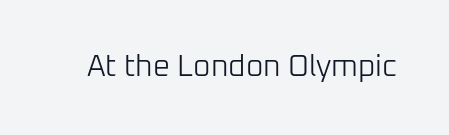
Q: Is the text bold? A: No.
Q: Is the text italic (slanted)? A: No, it is upright.
Q: Is the typeface a serif or a sans-serif typeface? A: Sans-serif.
Q: Is the text underlined? A: No.
Q: Is the spacing between letters normal or unusually wide? A: Normal.
Q: Width (condensed, normal, or wide)? A: Normal.
Q: Stroke contrast? A: Low.
Q: x-height? A: Medium.
Q: Monospaced? A: No.
